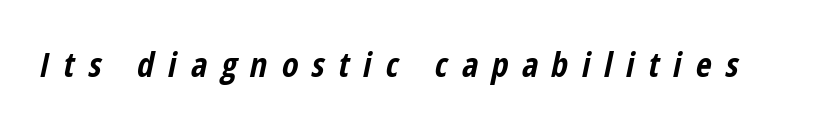
{"italic": "yes", "lean": "right", "slant_degrees": 12, "bold": "yes", "weight": "bold", "width": "condensed", "stroke_contrast": "low", "x_height": "medium", "monospaced": "no", "underline": "no", "letter_spacing": "wide", "letter_spacing_em": 0.41, "glyph_px": 34}
